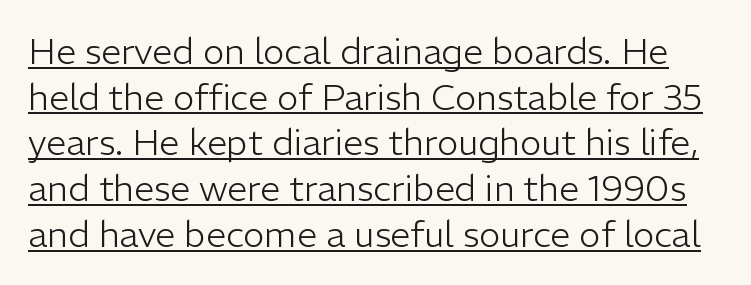
{"serif": "no", "italic": "no", "bold": "no", "weight": "light", "width": "normal", "stroke_contrast": "low", "x_height": "medium", "monospaced": "no", "underline": "yes", "line_spacing": "normal", "line_spacing_ratio": 1.27, "letter_spacing": "normal", "letter_spacing_em": 0.0, "glyph_px": 36}
